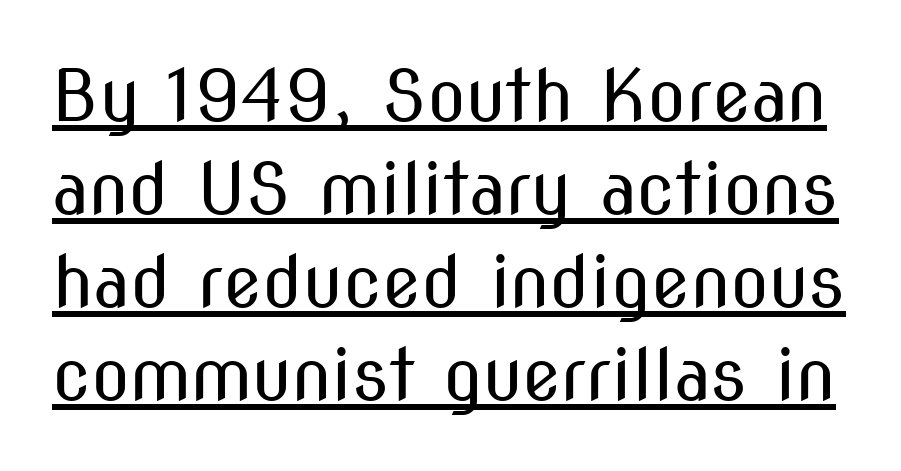
Q: Is the text bold? A: No.
Q: Is the text italic (slanted)? A: No, it is upright.
Q: Is the typeface a serif or a sans-serif typeface? A: Sans-serif.
Q: Is the text underlined? A: Yes.
Q: Is the spacing between letters normal or unusually wide? A: Normal.
Q: Is the spacing between lines tight, normal or loose? A: Normal.
Q: Width (condensed, normal, or wide)? A: Condensed.
Q: Stroke contrast? A: Medium.
Q: x-height? A: Medium.
Q: Monospaced? A: No.
